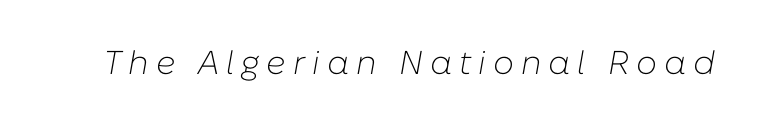
The image shows 33 px light type, italic (leaning right); set unusually wide letter spacing (+0.21 em), not underlined; low stroke contrast and a medium x-height.
